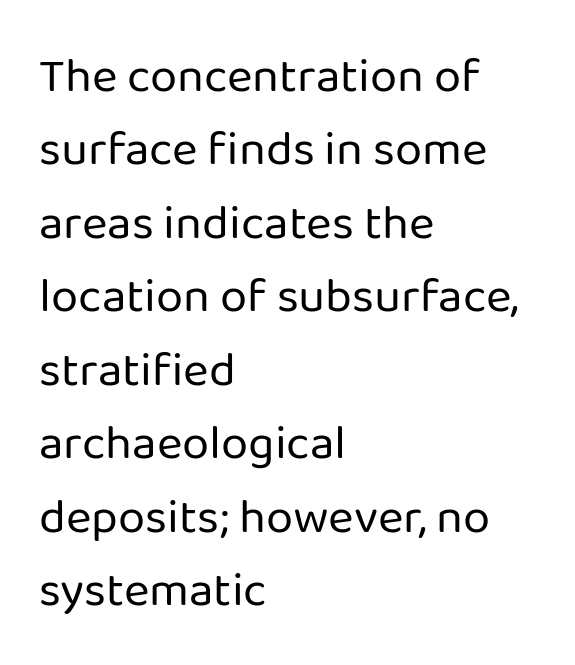
Q: Is the text bold? A: No.
Q: Is the text italic (slanted)? A: No, it is upright.
Q: Is the typeface a serif or a sans-serif typeface? A: Sans-serif.
Q: Is the text underlined? A: No.
Q: How is the paragraph aligned? A: Left-aligned.
Q: Is the spacing between letters normal or unusually wide? A: Normal.
Q: Is the spacing between lines tight, normal or loose? A: Normal.
Q: Width (condensed, normal, or wide)? A: Normal.
Q: Stroke contrast? A: Low.
Q: x-height? A: Medium.
Q: Monospaced? A: No.
